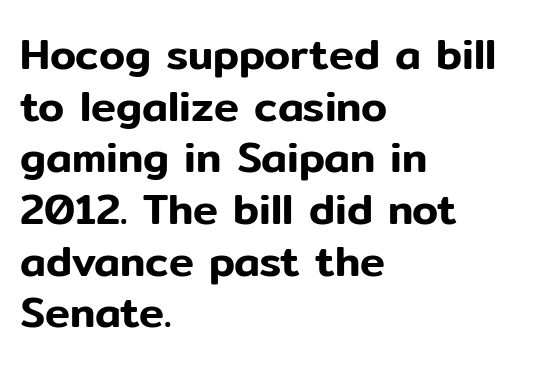
{"serif": "no", "italic": "no", "width": "normal", "stroke_contrast": "low", "x_height": "medium", "monospaced": "no", "underline": "no", "align": "left", "line_spacing_ratio": 1.23, "letter_spacing": "normal", "letter_spacing_em": 0.0, "glyph_px": 42}
